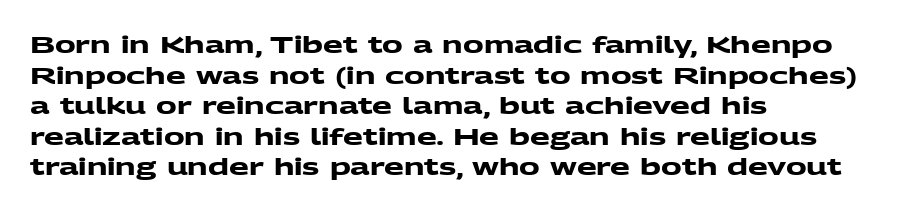
The designer left line spacing at the default. What stands out about the letter spacing? Nothing — it is the standard amount. The rendering uses a bold face; every stroke is thick and dark. Casual observation: everything's shoved over to the left. The foot of each line stays bare and open.
